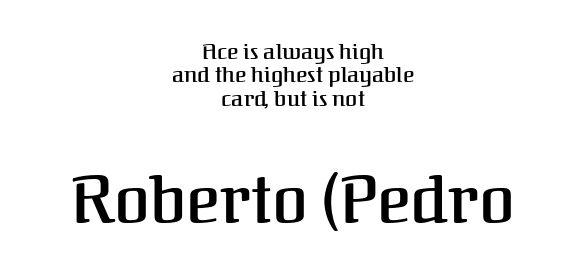
Character size in the trailing block exceeds that of the leading block. Do the characters align in a grid? No, the font is proportional. If you measured baseline to baseline, you'd find a short distance. The font family rendered here belongs to the serif group. Words float on clear page, feet unadorned. The gaps between neighbouring characters are ordinary and unremarkable.
